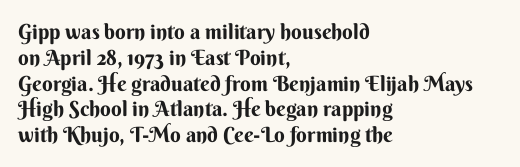
Q: Is the text bold? A: Yes.
Q: Is the text italic (slanted)? A: No, it is upright.
Q: Is the text underlined? A: No.
Q: How is the paragraph aligned? A: Left-aligned.
Q: Is the spacing between letters normal or unusually wide? A: Normal.
